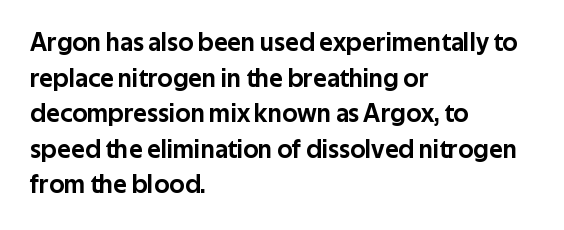
The image shows 26 px text type, upright; set left-aligned, normal line spacing (1.37x), normal letter spacing, not underlined.
